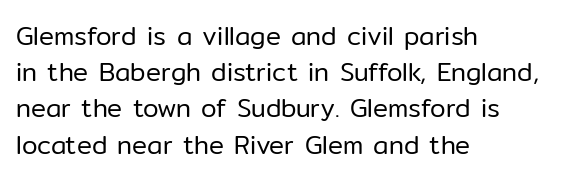
{"italic": "no", "bold": "no", "underline": "no", "align": "left", "line_spacing": "normal", "line_spacing_ratio": 1.45, "letter_spacing": "normal", "letter_spacing_em": 0.0, "glyph_px": 25}
